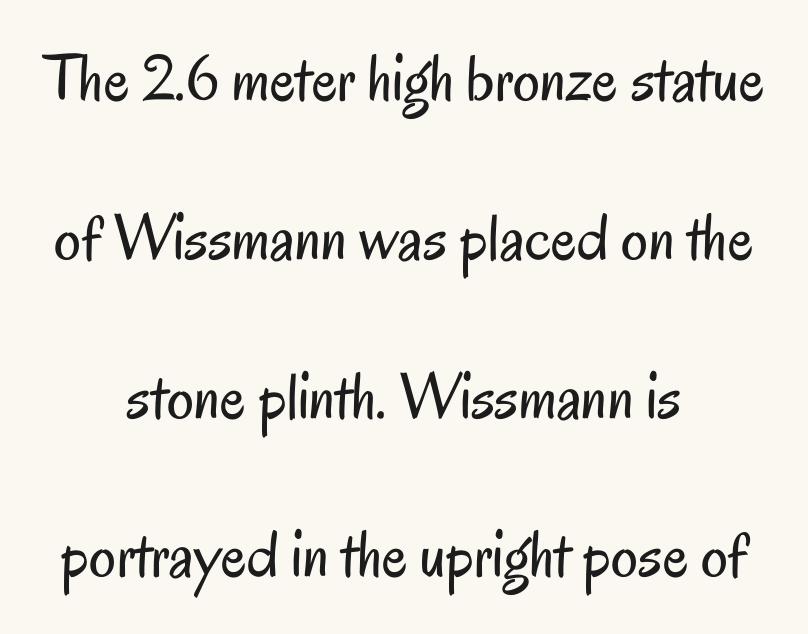
{"serif": "no", "italic": "no", "bold": "no", "weight": "regular", "width": "condensed", "stroke_contrast": "low", "x_height": "small", "monospaced": "no", "underline": "no", "align": "center", "line_spacing": "loose", "line_spacing_ratio": 2.37, "letter_spacing": "normal", "letter_spacing_em": 0.0, "glyph_px": 67}
